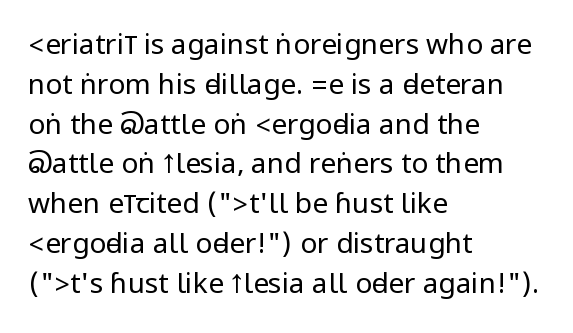
{"serif": "no", "italic": "no", "bold": "no", "weight": "regular", "width": "condensed", "stroke_contrast": "low", "underline": "no", "align": "left", "line_spacing": "normal", "line_spacing_ratio": 1.42, "letter_spacing": "normal", "letter_spacing_em": 0.0, "glyph_px": 28}
